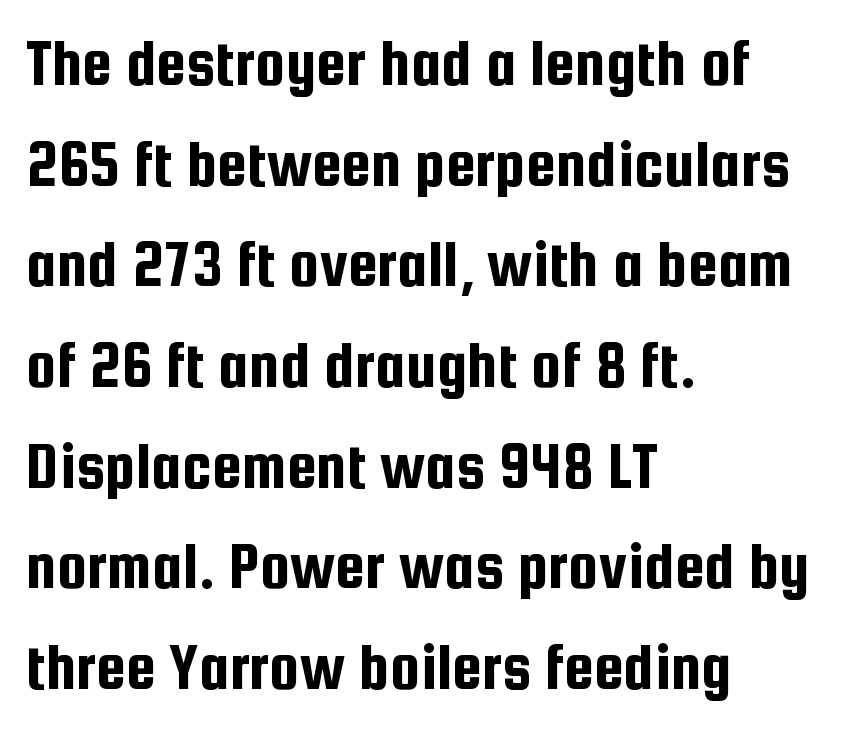
The image shows 68 px condensed sans-serif type, upright; set left-aligned, normal line spacing (1.48x), normal letter spacing, not underlined; low stroke contrast and a medium x-height.
